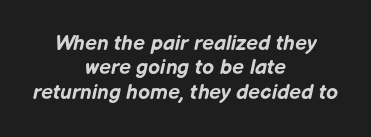
The image shows 21 px bold type, italic (leaning right); set centered, line spacing 1.16x, normal letter spacing, not underlined.
